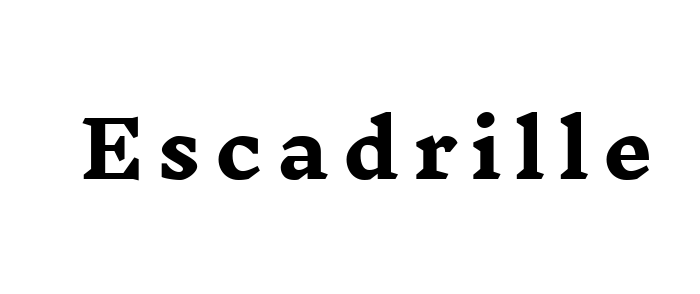
The image shows 78 px heavy, wide serif type, upright; set not underlined; low stroke contrast and a medium x-height.
